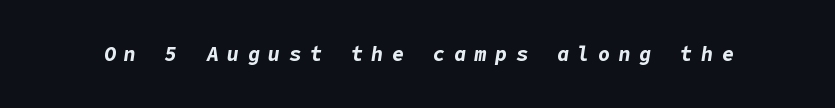
{"italic": "yes", "lean": "right", "slant_degrees": 9, "bold": "yes", "underline": "no", "letter_spacing": "wide", "letter_spacing_em": 0.43, "glyph_px": 20}
